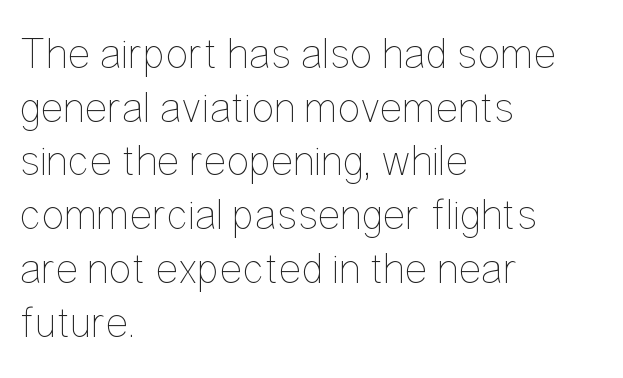
Q: Is the text bold? A: No.
Q: Is the text italic (slanted)? A: No, it is upright.
Q: Is the text underlined? A: No.
Q: How is the paragraph aligned? A: Left-aligned.
Q: Is the spacing between letters normal or unusually wide? A: Normal.
Q: Is the spacing between lines tight, normal or loose? A: Normal.
Q: Width (condensed, normal, or wide)? A: Condensed.
Q: Stroke contrast? A: Low.
Q: x-height? A: Medium.
Q: Monospaced? A: No.
